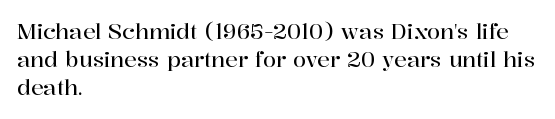
The image shows 21 px text type, upright; set left-aligned, normal line spacing (1.33x), normal letter spacing, not underlined.
